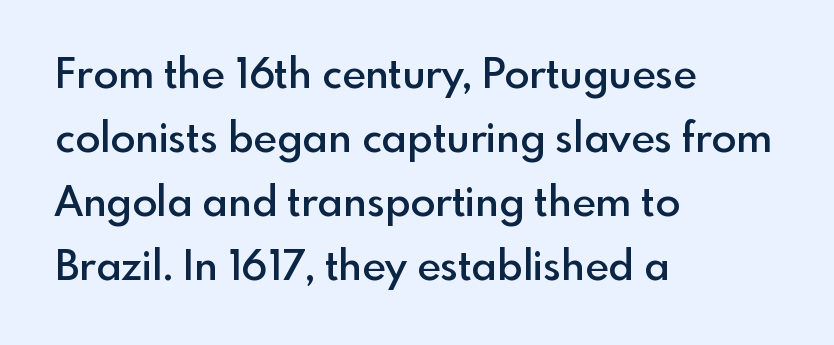
Q: Is the text bold? A: Semi-bold.
Q: Is the text italic (slanted)? A: No, it is upright.
Q: Is the typeface a serif or a sans-serif typeface? A: Sans-serif.
Q: Is the text underlined? A: No.
Q: How is the paragraph aligned? A: Left-aligned.
Q: Is the spacing between letters normal or unusually wide? A: Normal.
Q: Is the spacing between lines tight, normal or loose? A: Normal.
Q: Width (condensed, normal, or wide)? A: Normal.
Q: x-height? A: Small.
Q: Monospaced? A: No.
